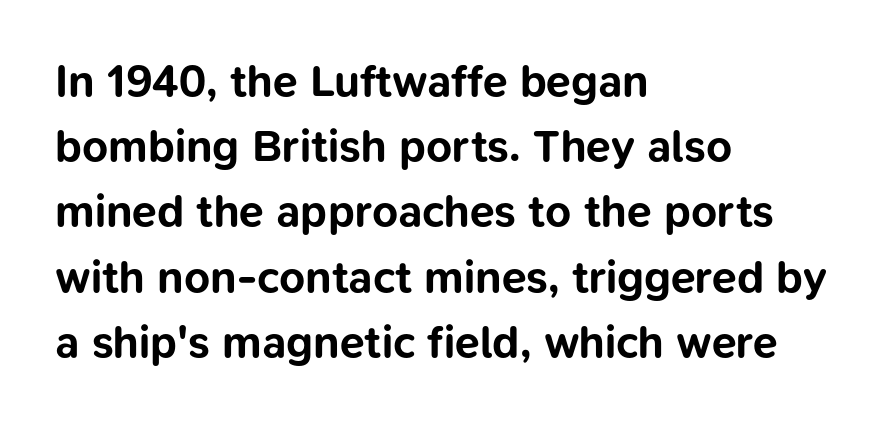
{"serif": "no", "italic": "no", "bold": "yes", "weight": "bold", "width": "normal", "stroke_contrast": "low", "x_height": "medium", "monospaced": "no", "underline": "no", "align": "left", "line_spacing": "normal", "line_spacing_ratio": 1.45, "letter_spacing": "normal", "letter_spacing_em": 0.0, "glyph_px": 45}
